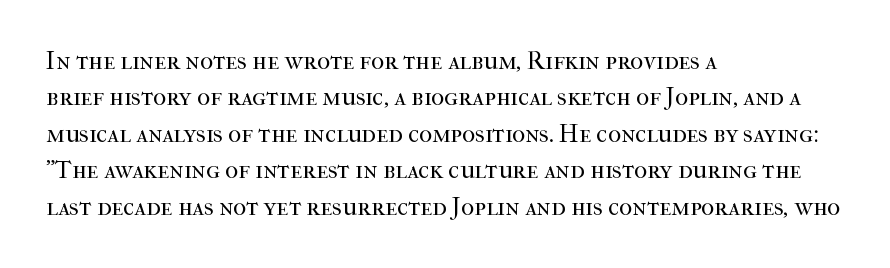
In terms of posture, this sample is upright. The passage shown has conventional tracking throughout. The zone under the glyphs is completely vacant. The lines are quadded left. These glyphs show unthickened strokes, regular width or finer. Rows of type keep a routine distance in the vertical direction.
